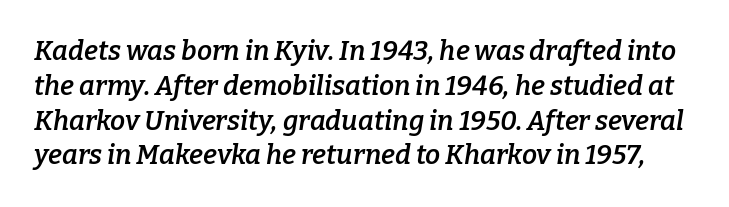
Each row of text sits above clean, open space. Students, observe: this is what conventionally led text looks like. This is the in-between weight designers call semibold or demi. Words appear dense and cohesive because spacing is normal. Does the lettering tilt? It does — this is italic.
